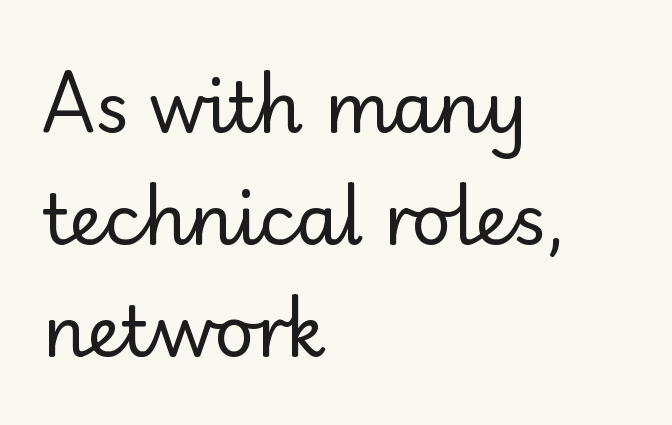
{"serif": "no", "italic": "no", "bold": "no", "weight": "regular", "width": "normal", "stroke_contrast": "low", "x_height": "small", "monospaced": "no", "underline": "no", "align": "left", "line_spacing": "normal", "line_spacing_ratio": 1.6, "letter_spacing": "normal", "letter_spacing_em": 0.0, "glyph_px": 70}
